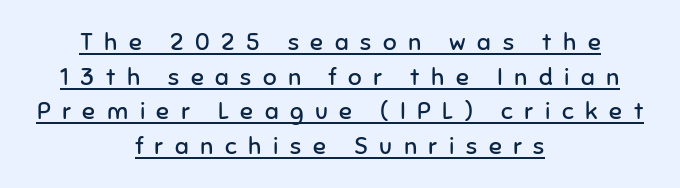
Regular leading. Substantial extra tracking has been applied to these lines. Leftover space on each line is divided equally before and after the words. A light-to-regular cut is what we see here. Decoration check: the copy is underlined.
